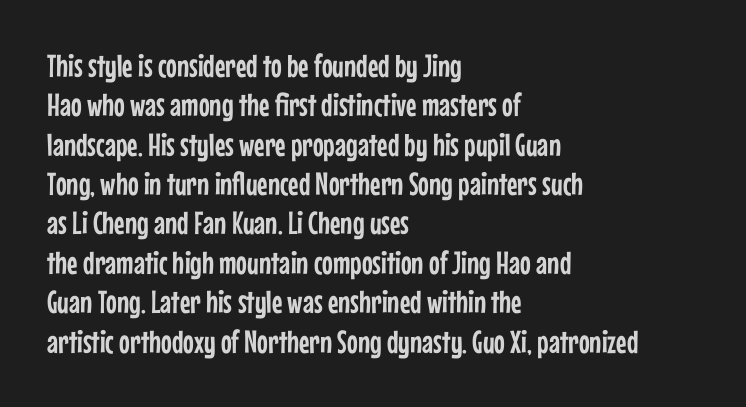
{"serif": "no", "italic": "no", "width": "condensed", "stroke_contrast": "low", "x_height": "medium", "monospaced": "no", "underline": "no", "align": "left", "line_spacing_ratio": 1.23, "letter_spacing": "normal", "letter_spacing_em": 0.0, "glyph_px": 32}
